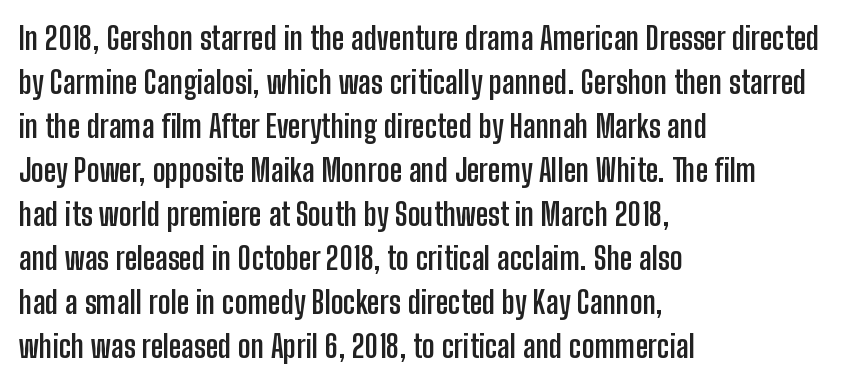
Thick stems and heavy bowls — unmistakably bold. The typography opts for an upright posture over an oblique one. Proportional: the letters do not fall into vertical columns. Reading down the column, the eye jumps a familiar distance to each next line.
